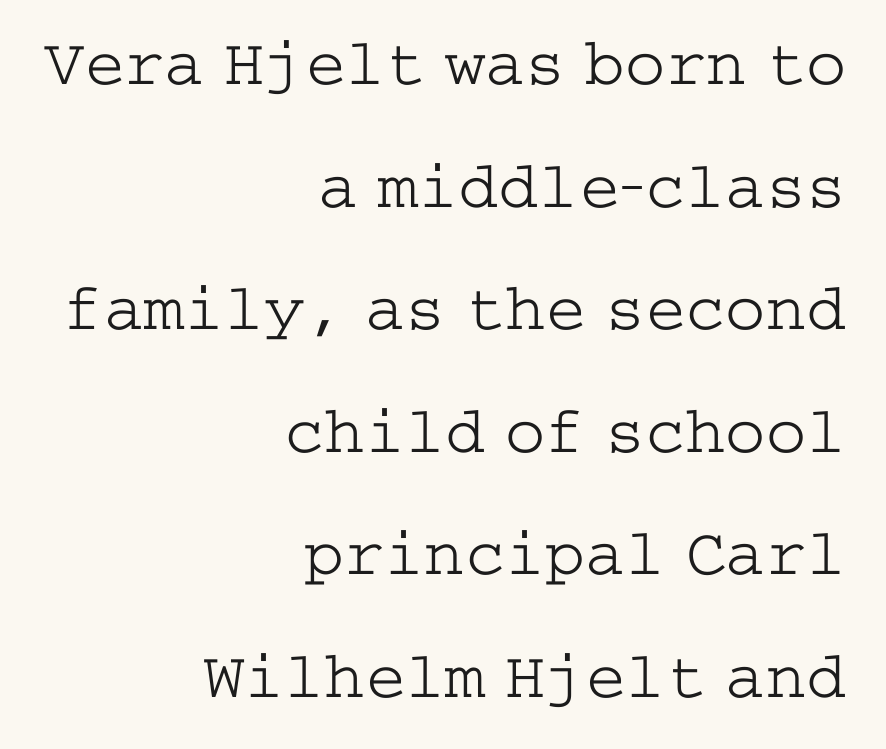
Q: Is the text bold? A: No.
Q: Is the text italic (slanted)? A: No, it is upright.
Q: Is the typeface a serif or a sans-serif typeface? A: Serif.
Q: Is the text underlined? A: No.
Q: How is the paragraph aligned? A: Right-aligned.
Q: Is the spacing between letters normal or unusually wide? A: Normal.
Q: Width (condensed, normal, or wide)? A: Wide.
Q: Stroke contrast? A: Low.
Q: x-height? A: Medium.
